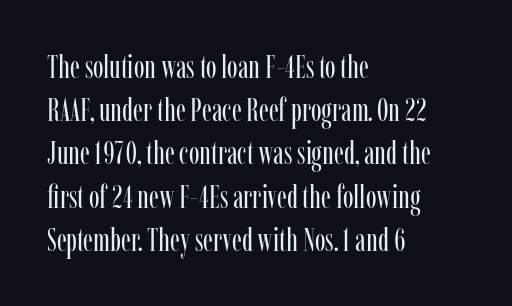
{"serif": "yes", "italic": "no", "bold": "no", "weight": "regular", "width": "condensed", "stroke_contrast": "low", "x_height": "medium", "monospaced": "no", "underline": "no", "align": "left", "line_spacing": "normal", "line_spacing_ratio": 1.35, "letter_spacing": "normal", "letter_spacing_em": 0.0, "glyph_px": 32}
